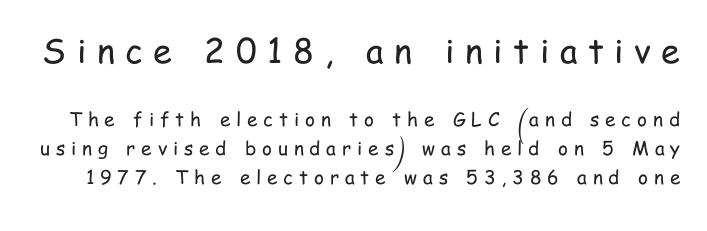
The image shows 34 px regular-weight, condensed sans-serif type, upright; set normal line spacing (1.52x), unusually wide letter spacing (+0.31 em), not underlined; the first (top) block is 1.79x larger; low stroke contrast and a medium x-height.
